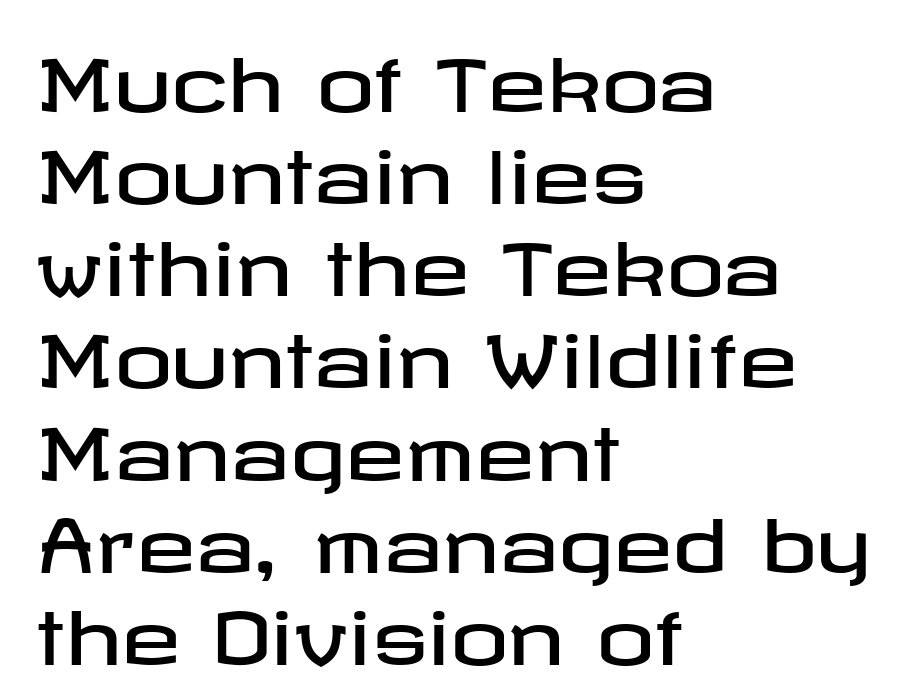
These lines were composed using upright roman letters. Is the letter spacing exaggerated? No — it looks like the ordinary default. The characters display no serif detailing; their extremities are plain. Short and long lines alike share a common starting point at left.
